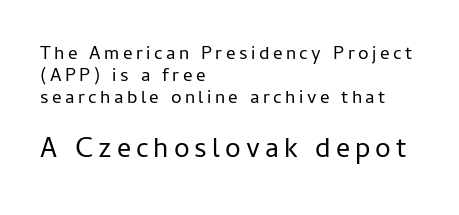
The letters carry no serifs — their stems end cleanly without finishing strokes. Think of a printed novel: that variable character pitch is what you see here. Ascenders rise straight up at ninety degrees. Teacher's note: observe the even left margin — that is flush-left alignment.
